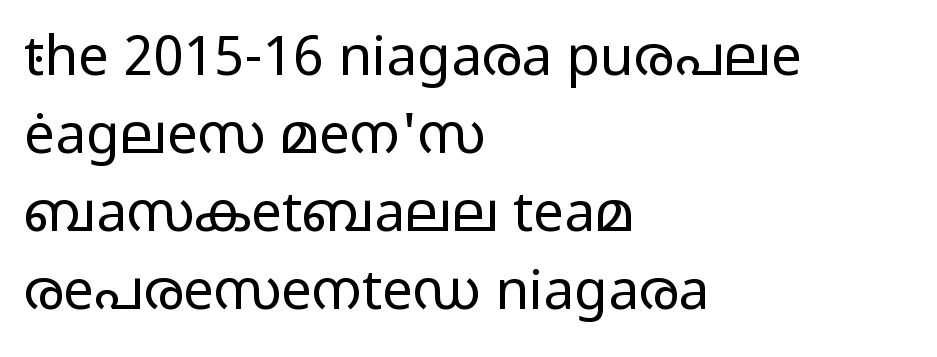
The image shows 55 px regular-weight, wide sans-serif type, upright; set left-aligned, normal line spacing (1.42x), normal letter spacing, not underlined; low stroke contrast and a medium x-height.
